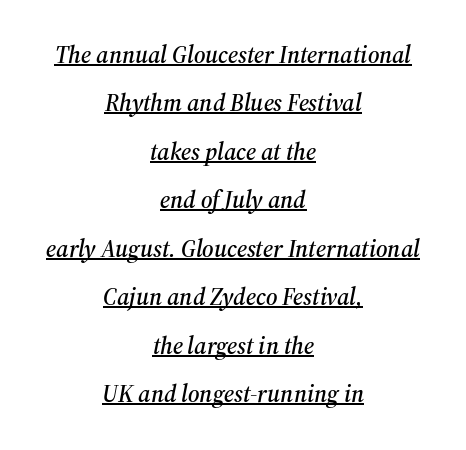
The image shows 24 px text type, italic (leaning right); set centered, loose line spacing (2.02x), normal letter spacing, underlined.
